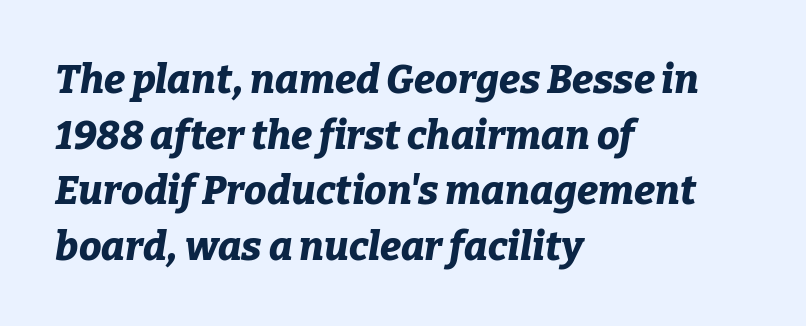
The image shows 40 px bold type, italic (leaning right); set left-aligned, normal line spacing (1.39x), normal letter spacing, not underlined; low stroke contrast and a medium x-height.
